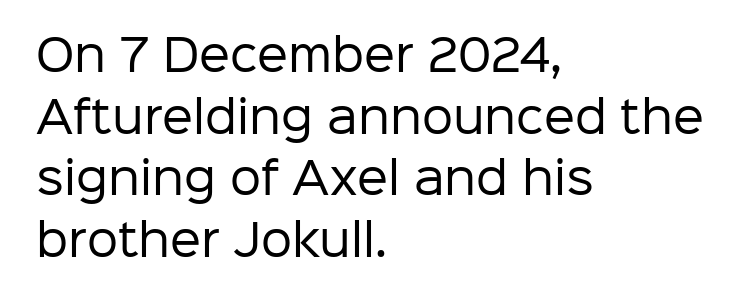
The image shows 44 px regular-weight sans-serif type, upright; set left-aligned, normal line spacing (1.4x), normal letter spacing, not underlined; low stroke contrast and a medium x-height.
